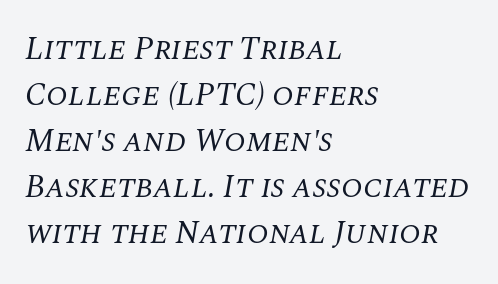
{"serif": "yes", "italic": "yes", "lean": "right", "slant_degrees": 10, "bold": "no", "weight": "regular", "width": "normal", "stroke_contrast": "medium", "x_height": "large", "monospaced": "no", "underline": "no", "align": "left", "line_spacing": "normal", "line_spacing_ratio": 1.44, "letter_spacing": "normal", "letter_spacing_em": 0.0, "glyph_px": 32}
